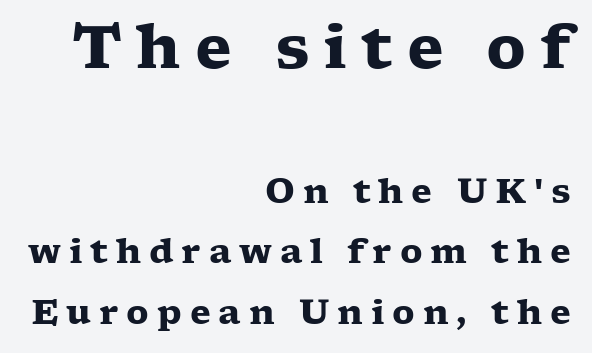
{"serif": "yes", "italic": "no", "bold": "yes", "weight": "heavy", "width": "wide", "stroke_contrast": "low", "x_height": "medium", "monospaced": "no", "underline": "no", "align": "right", "line_spacing_ratio": 1.78, "letter_spacing": "wide", "letter_spacing_em": 0.23, "larger_block": "first", "size_ratio": 1.76, "glyph_px": 60}
